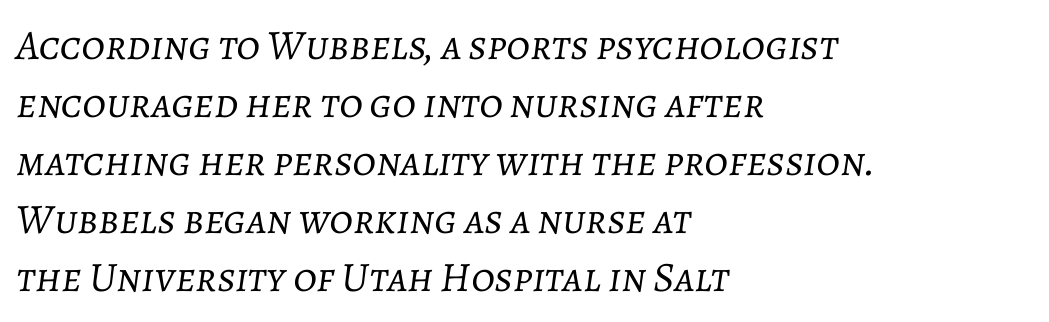
{"italic": "yes", "lean": "right", "slant_degrees": 7, "bold": "no", "weight": "light", "width": "normal", "stroke_contrast": "low", "x_height": "medium", "monospaced": "no", "underline": "no", "align": "left", "line_spacing": "normal", "line_spacing_ratio": 1.38, "letter_spacing": "normal", "letter_spacing_em": 0.0, "glyph_px": 42}
